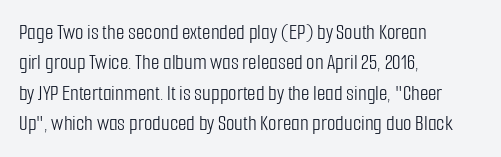
{"italic": "no", "bold": "no", "underline": "no", "align": "left", "line_spacing": "normal", "line_spacing_ratio": 1.38, "letter_spacing": "normal", "letter_spacing_em": 0.0, "glyph_px": 22}
